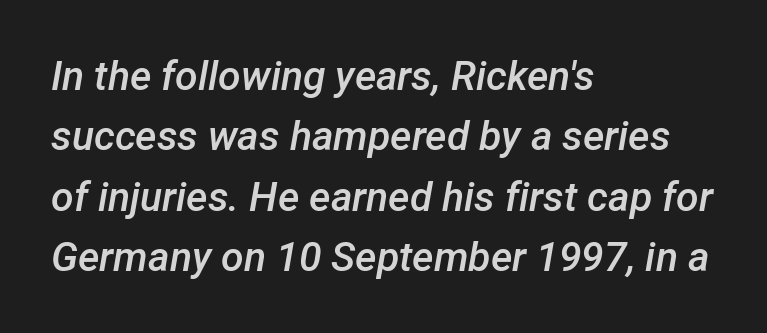
Just letters on the line, the space beneath them empty. Note the varied advance widths — an 'i' is clearly narrower than an 'm'. This sample uses plain, unmodified letter spacing. Slightly chunky letters — semibold, I'd say, not full bold. The rag falls on the right side of this text block. Notice how descenders clear the ascenders below comfortably — that's standard leading.
